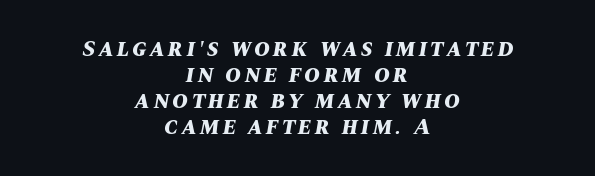
Q: Is the text bold? A: Yes.
Q: Is the text italic (slanted)? A: Yes, it leans right by about 10 degrees.
Q: Is the text underlined? A: No.
Q: How is the paragraph aligned? A: Centered.
Q: Is the spacing between lines tight, normal or loose? A: Tight.
